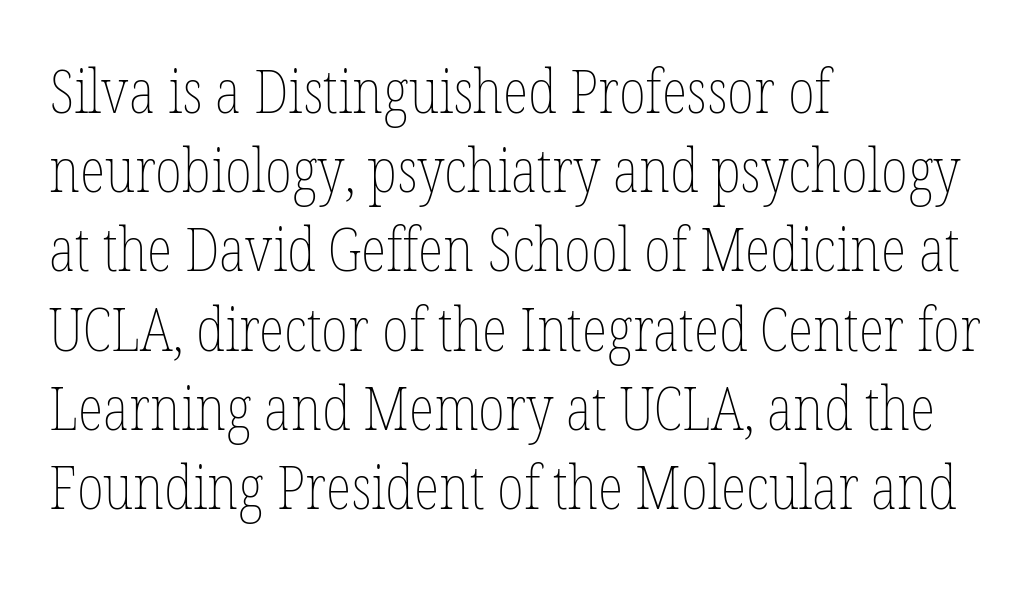
The baseline area is clear. Which margin do the lines hug? The left one — the right edge is uneven. The line texture is even and compact thanks to regular tracking. Weight: not bold — regular or lighter. Notice how descenders clear the ascenders below comfortably — that's standard leading.
